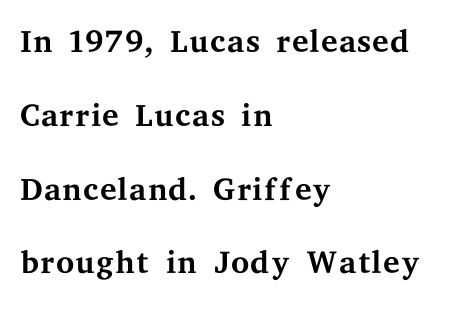
{"serif": "yes", "italic": "no", "bold": "no", "weight": "regular", "width": "wide", "stroke_contrast": "medium", "x_height": "medium", "monospaced": "no", "underline": "no", "align": "left", "line_spacing": "normal", "line_spacing_ratio": 1.57, "letter_spacing": "normal", "letter_spacing_em": 0.0, "glyph_px": 47}
